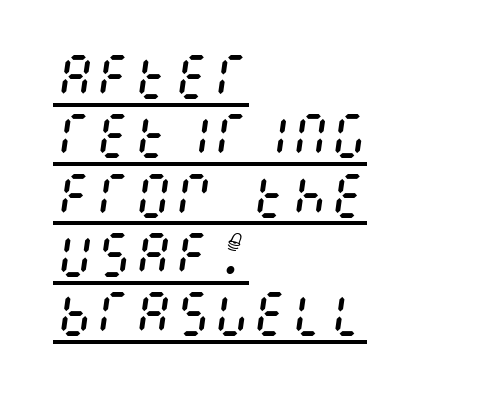
The image shows 49 px regular-weight, condensed type, italic (leaning right); set left-aligned, line spacing 1.21x, normal letter spacing, underlined; medium stroke contrast and a large x-height.
